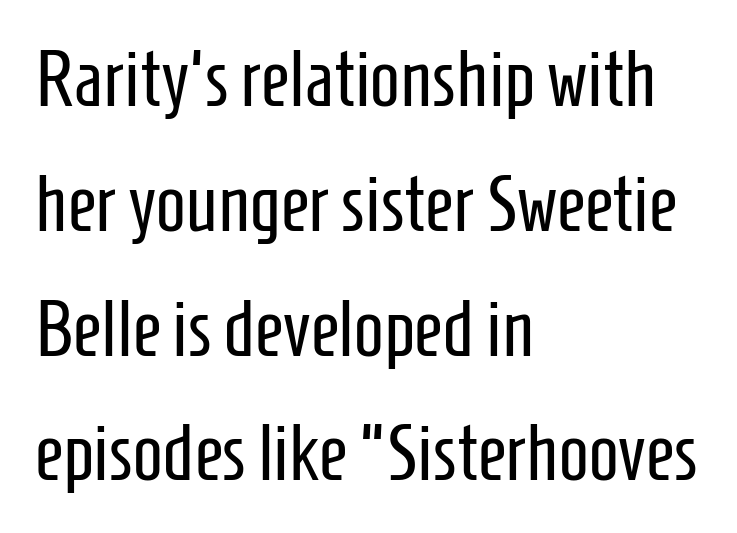
The letterforms sit shoulder to shoulder at normal distance. The passage is arranged the way most books set body copy — flush left. Just letters on the line, the space beneath them empty. This sample has the flowing, uneven cadence of proportional lettering. Posture: vertical. The rendering uses a moderate line-height, typical for paragraphs.
